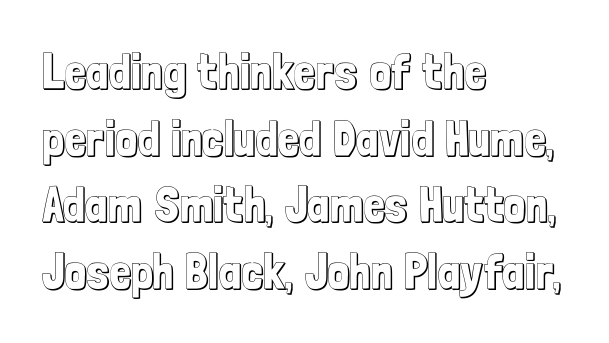
Short note: letters normally spaced. Designer's note — italics off, roman on. The lines in this sample share a left origin and differ only in where they stop. The strip under each line holds only bare page. Summary of vertical rhythm: regular, with standard interline spacing.
